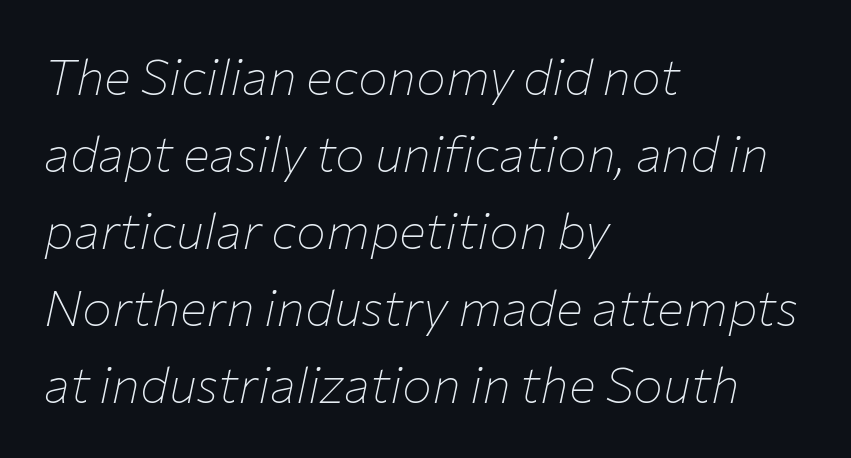
Q: Is the text bold? A: No.
Q: Is the text italic (slanted)? A: Yes, it leans right by about 12 degrees.
Q: Is the text underlined? A: No.
Q: How is the paragraph aligned? A: Left-aligned.
Q: Is the spacing between letters normal or unusually wide? A: Normal.
Q: Is the spacing between lines tight, normal or loose? A: Normal.
Q: Width (condensed, normal, or wide)? A: Normal.
Q: Stroke contrast? A: Low.
Q: x-height? A: Medium.
Q: Monospaced? A: No.
